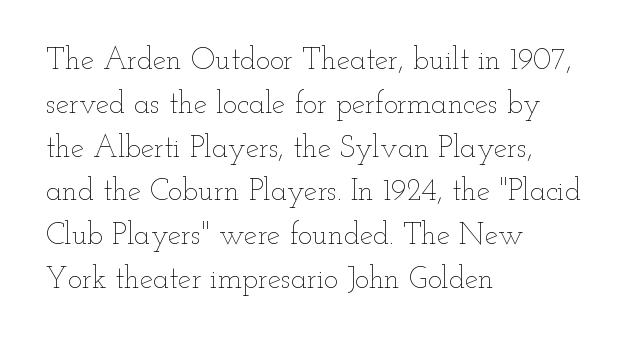
{"italic": "no", "bold": "no", "weight": "thin", "width": "wide", "stroke_contrast": "low", "x_height": "small", "monospaced": "no", "underline": "no", "align": "left", "line_spacing": "normal", "line_spacing_ratio": 1.46, "letter_spacing": "normal", "letter_spacing_em": 0.0, "glyph_px": 30}
